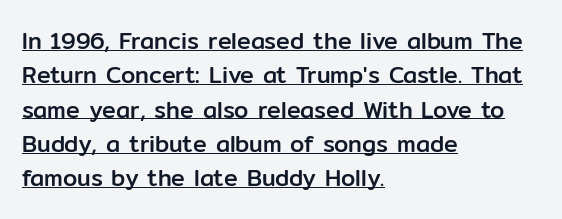
Alignment: flush left. Descenders here cross a horizontal rule under the line. The face used here is rendered with its standard letterfit. Characters remain perfectly vertical along every line. How would I describe the line gaps? Plain and ordinary.
